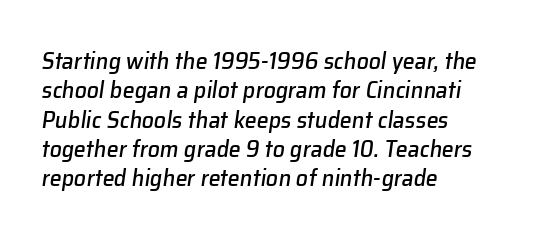
Q: Is the text italic (slanted)? A: Yes, it leans right by about 8 degrees.
Q: Is the text underlined? A: No.
Q: How is the paragraph aligned? A: Left-aligned.
Q: Is the spacing between letters normal or unusually wide? A: Normal.
